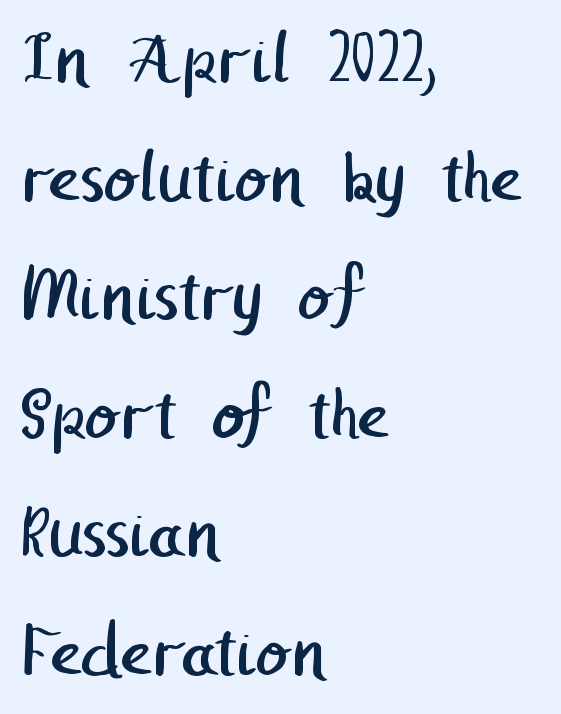
{"serif": "no", "bold": "no", "weight": "regular", "width": "normal", "stroke_contrast": "low", "x_height": "medium", "underline": "no", "align": "left", "line_spacing": "normal", "line_spacing_ratio": 1.56, "letter_spacing": "normal", "letter_spacing_em": 0.0, "glyph_px": 76}
